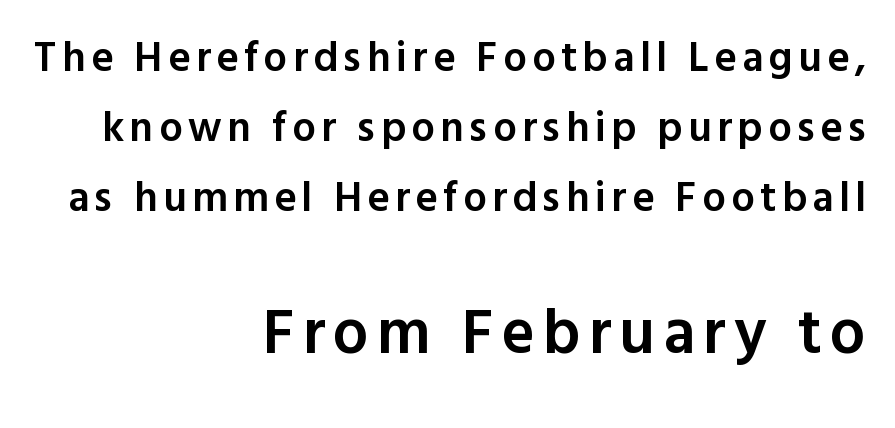
{"serif": "no", "italic": "no", "bold": "semi", "weight": "semibold", "width": "normal", "x_height": "medium", "monospaced": "no", "underline": "no", "align": "right", "line_spacing": "normal", "line_spacing_ratio": 1.67, "larger_block": "second", "size_ratio": 1.5, "glyph_px": 63}
